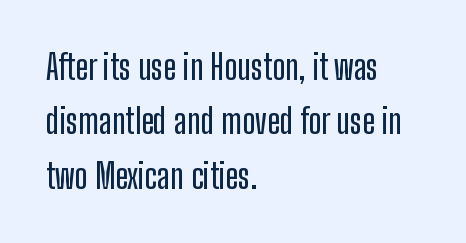
Q: Is the text italic (slanted)? A: No, it is upright.
Q: Is the typeface a serif or a sans-serif typeface? A: Sans-serif.
Q: Is the text underlined? A: No.
Q: How is the paragraph aligned? A: Left-aligned.
Q: Is the spacing between letters normal or unusually wide? A: Normal.
Q: Is the spacing between lines tight, normal or loose? A: Normal.
Q: Width (condensed, normal, or wide)? A: Condensed.
Q: Stroke contrast? A: Low.
Q: x-height? A: Medium.
Q: Monospaced? A: No.
